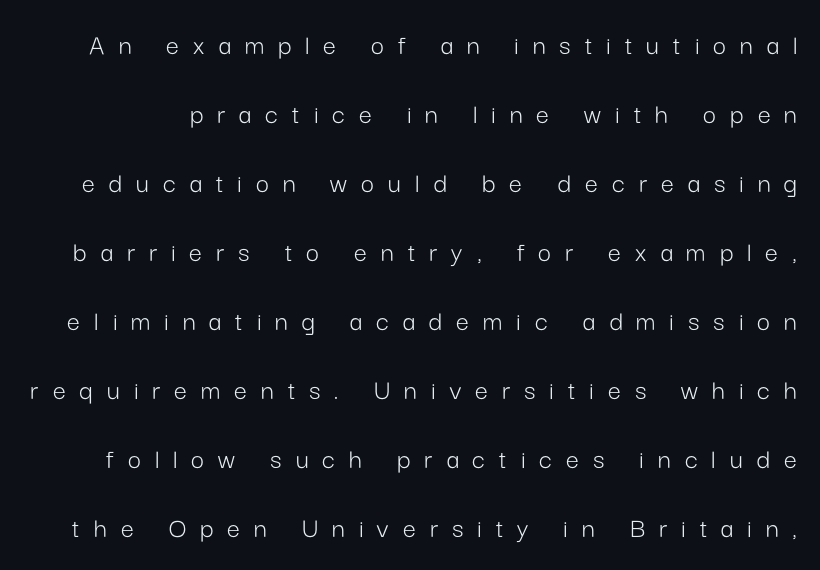
The specimen omits any rule beneath the text block's lines. Every stem runs plumb, perpendicular to the baseline. Weight: regular or lighter. These lines are rendered in a variable-pitch font. The font family rendered here belongs to the sans-serif group. The lines are spread far apart with generous leading.
